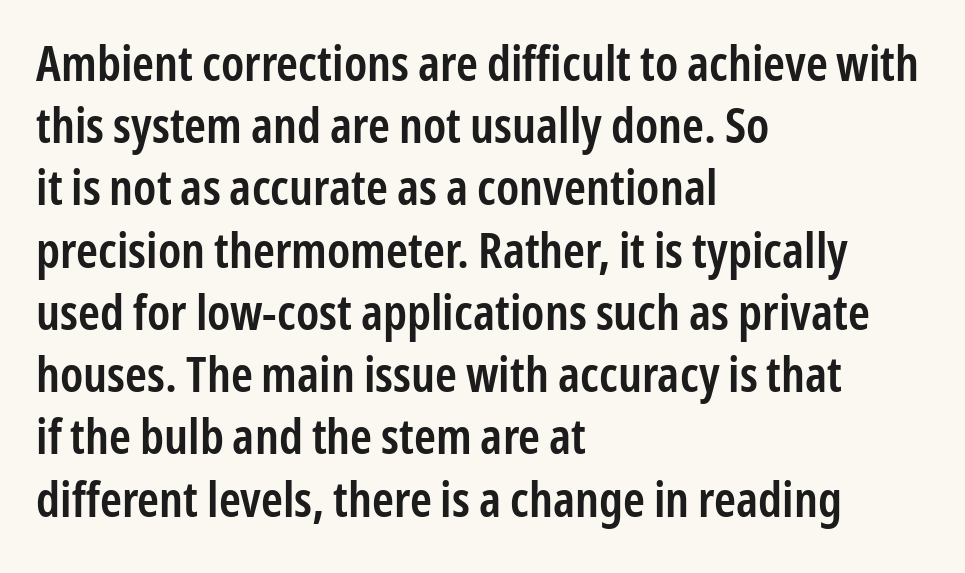
These lines keep a tight, regular rhythm from letter to letter. Italic: no, the glyphs are upright roman. The paragraph shown leans on its left margin. These lines sit exactly where default settings would place them. The passage shown is semibold, sitting just below true bold.
